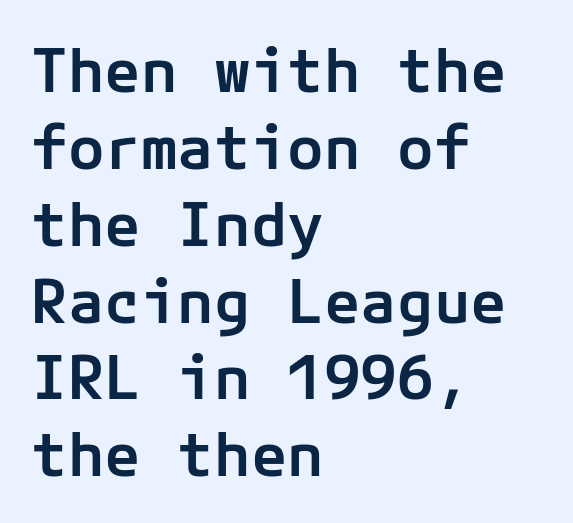
The image shows 61 px semibold sans-serif type, upright; set left-aligned, normal line spacing (1.26x), normal letter spacing, not underlined; low stroke contrast and a medium x-height.
